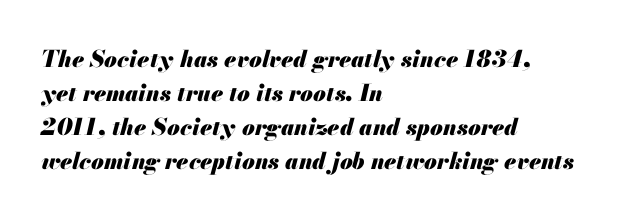
{"italic": "yes", "lean": "right", "slant_degrees": 13, "bold": "yes", "underline": "no", "align": "left", "line_spacing": "normal", "line_spacing_ratio": 1.48, "letter_spacing": "normal", "letter_spacing_em": 0.0, "glyph_px": 23}
